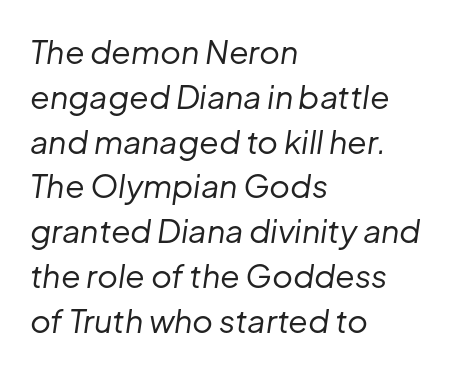
{"italic": "yes", "lean": "right", "slant_degrees": 8, "bold": "no", "weight": "regular", "width": "normal", "stroke_contrast": "low", "x_height": "medium", "monospaced": "no", "underline": "no", "align": "left", "line_spacing": "normal", "line_spacing_ratio": 1.4, "letter_spacing": "normal", "letter_spacing_em": 0.0, "glyph_px": 32}
